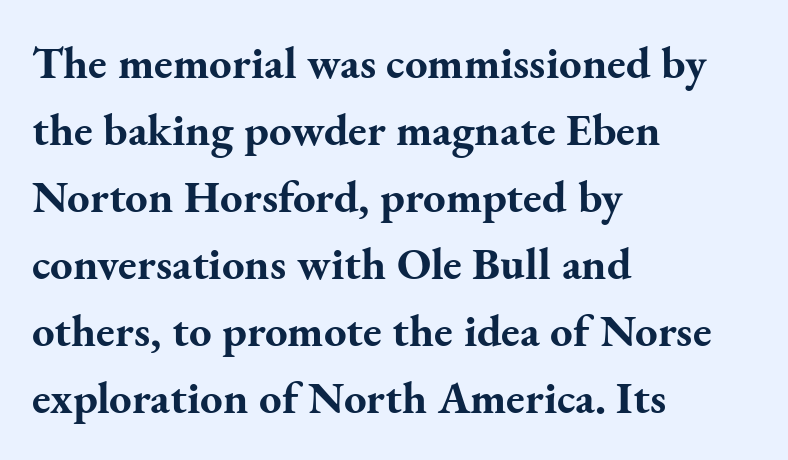
The image shows 45 px bold serif type, upright; set left-aligned, normal line spacing (1.49x), normal letter spacing, not underlined; medium stroke contrast and a small x-height.
